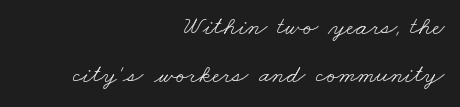
The image shows 26 px text type; set right-aligned, line spacing 1.83x, normal letter spacing, not underlined.
